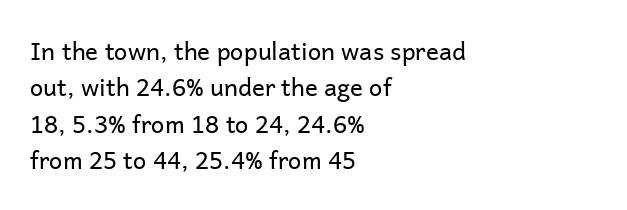
Q: Is the text bold? A: No.
Q: Is the text italic (slanted)? A: No, it is upright.
Q: Is the text underlined? A: No.
Q: How is the paragraph aligned? A: Left-aligned.
Q: Is the spacing between letters normal or unusually wide? A: Normal.
Q: Is the spacing between lines tight, normal or loose? A: Normal.
